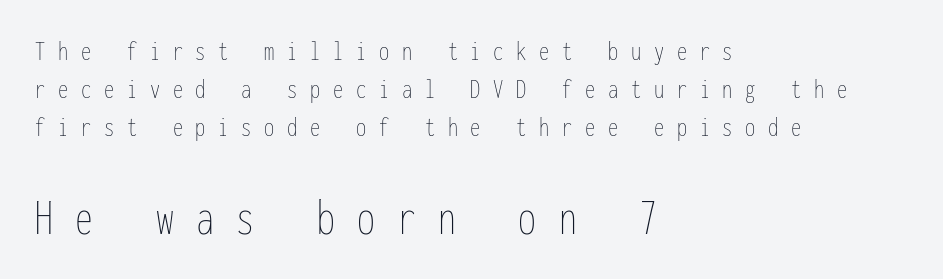
Does the copy run flush right? No — it runs flush left. This rendering features lettering with no underline. Is there any slant? The stems are plumb. Between one letter and the next there's a generous, obvious gap. A typesetter would call this monospace, since all characters share one set width. Interline gaps are of average width in this sample.
